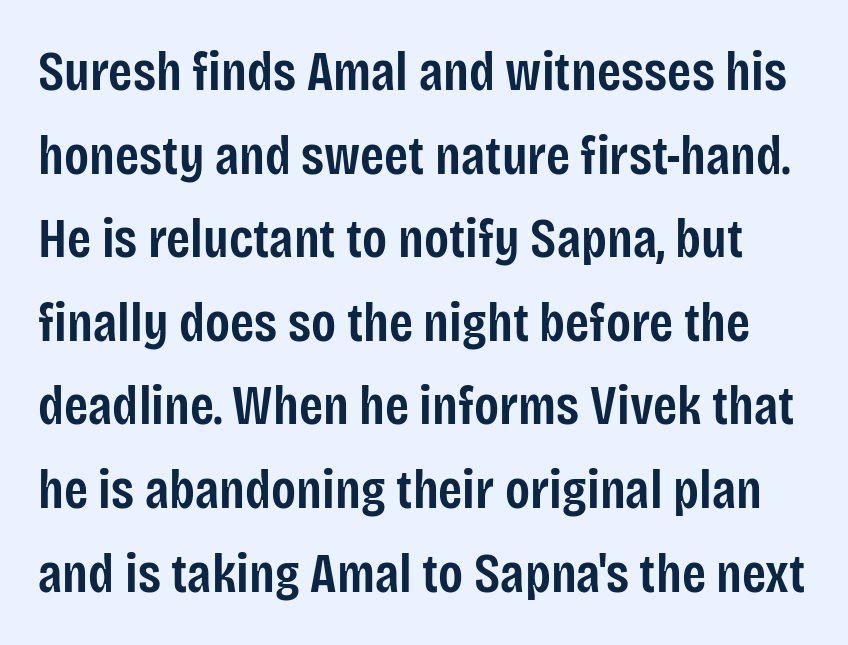
{"serif": "no", "italic": "no", "bold": "semi", "weight": "semibold", "width": "condensed", "stroke_contrast": "low", "x_height": "large", "monospaced": "no", "underline": "no", "line_spacing": "normal", "line_spacing_ratio": 1.52, "letter_spacing": "normal", "letter_spacing_em": 0.0, "glyph_px": 55}
